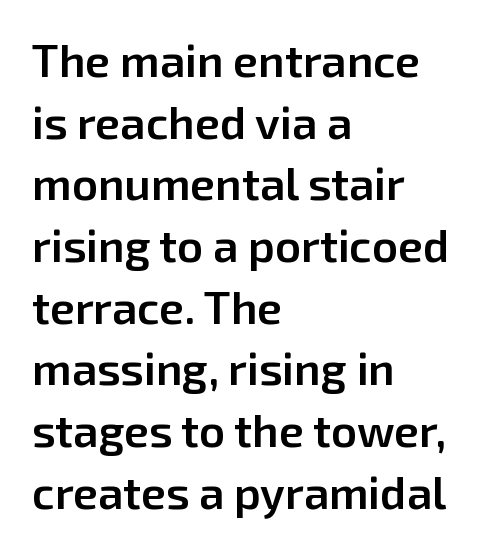
The image shows 45 px semibold sans-serif type, upright; set left-aligned, normal line spacing (1.37x), normal letter spacing, not underlined; low stroke contrast and a medium x-height.
